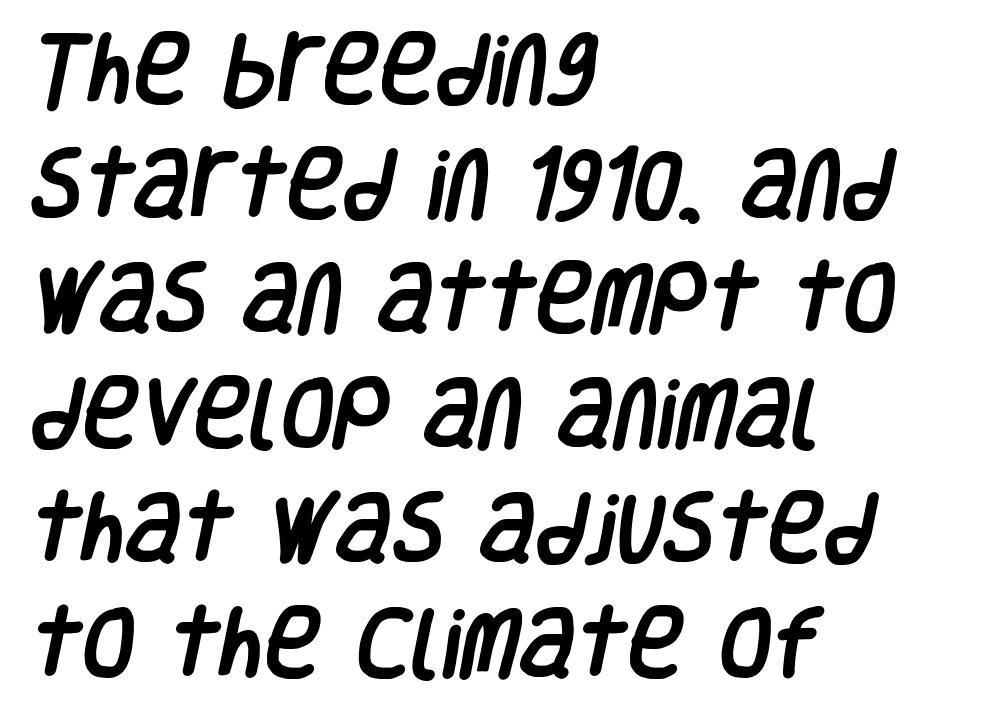
The image shows 77 px condensed sans-serif type; set left-aligned, normal line spacing (1.49x), normal letter spacing, not underlined; low stroke contrast and a large x-height.
